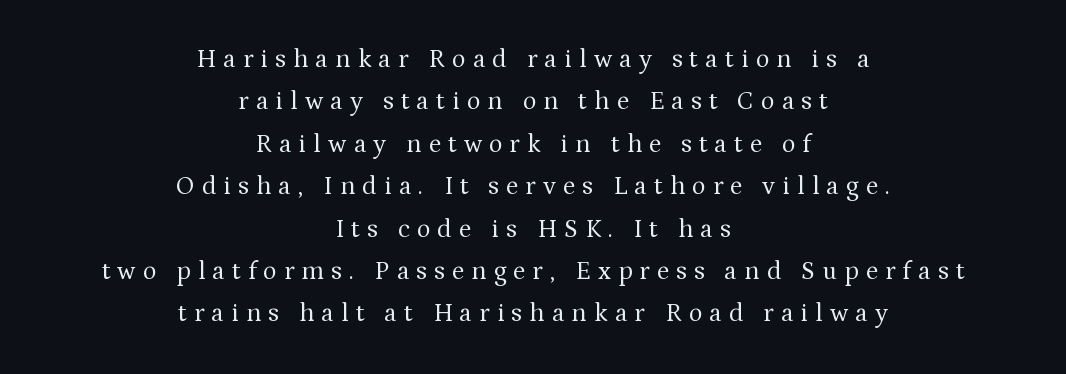
Q: Is the text bold? A: No.
Q: Is the text italic (slanted)? A: No, it is upright.
Q: Is the text underlined? A: No.
Q: How is the paragraph aligned? A: Centered.
Q: Is the spacing between letters normal or unusually wide? A: Unusually wide.
Q: Is the spacing between lines tight, normal or loose? A: Normal.
